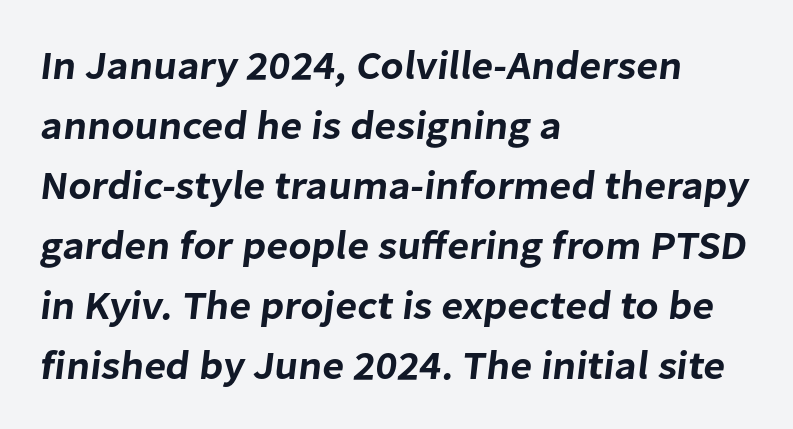
The image shows 40 px sans-serif type; set left-aligned, normal line spacing (1.5x), normal letter spacing, not underlined; low stroke contrast and a medium x-height.
